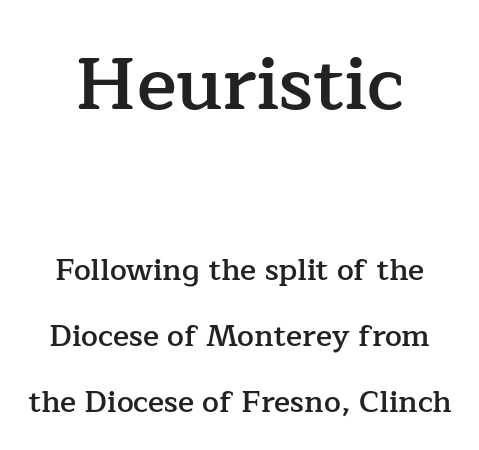
The image shows 74 px semibold serif type, upright; set loose line spacing (2.2x), normal letter spacing, not underlined; the first (top) block is 2.47x larger; low stroke contrast and a medium x-height.
